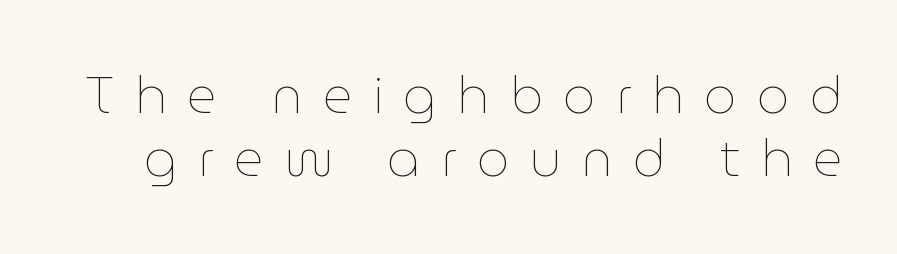
{"italic": "no", "bold": "no", "weight": "thin", "width": "normal", "stroke_contrast": "low", "x_height": "medium", "monospaced": "no", "underline": "no", "line_spacing_ratio": 1.24, "letter_spacing": "wide", "letter_spacing_em": 0.4, "glyph_px": 51}
